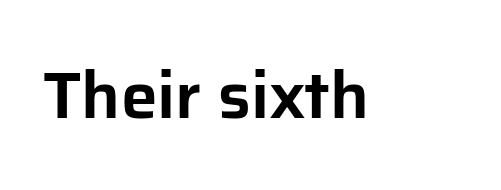
{"serif": "no", "italic": "no", "width": "normal", "stroke_contrast": "low", "x_height": "medium", "monospaced": "no", "underline": "no", "letter_spacing": "normal", "letter_spacing_em": 0.0, "glyph_px": 66}
